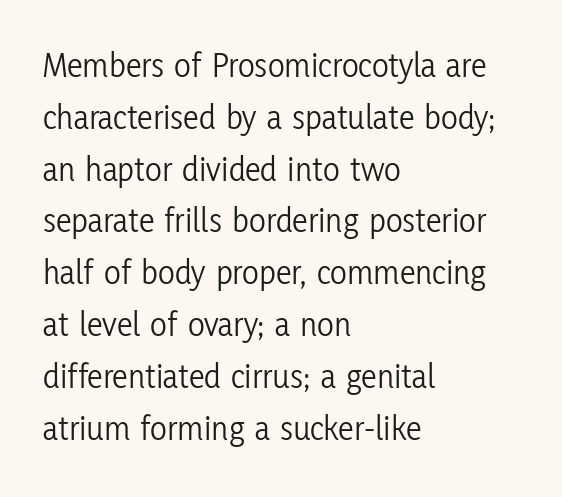
The image shows 35 px light, condensed sans-serif type, upright; set left-aligned, normal line spacing (1.48x), normal letter spacing, not underlined; low stroke contrast and a medium x-height.
